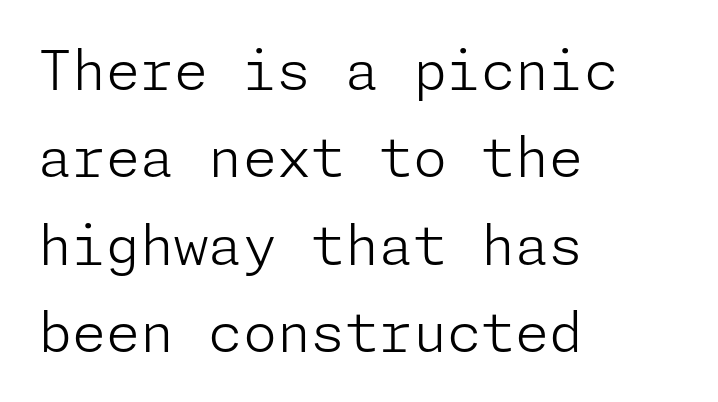
What stands out about the letter spacing? Nothing — it is the standard amount. The text block is weighted toward the left margin, trailing off unevenly rightward. Letterform terminals end flat and unadorned throughout the passage. The font's upright variant was chosen for this text. Unmarked baselines from the first word to the last.
